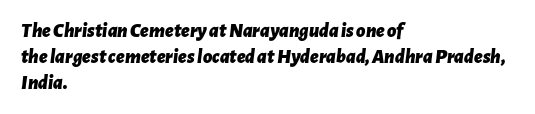
{"italic": "yes", "lean": "right", "slant_degrees": 7, "bold": "yes", "underline": "no", "align": "left", "line_spacing": "normal", "line_spacing_ratio": 1.3, "letter_spacing": "normal", "letter_spacing_em": 0.0, "glyph_px": 20}
